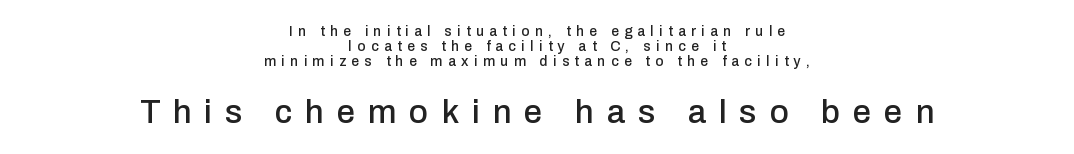
The image shows 33 px sans-serif type, upright; set centered, tight line spacing (1.07x), unusually wide letter spacing (+0.39 em), not underlined; the second (bottom) block is 2.36x larger; low stroke contrast and a medium x-height.
